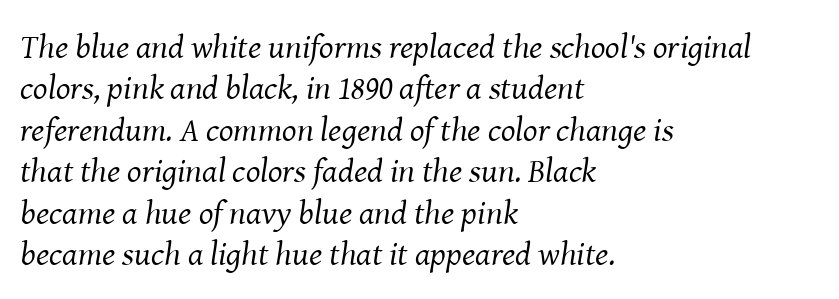
Font category for this specimen: serif. The font's italic variant was chosen for this text. This rendering uses left alignment, leaving the right contour irregular. Tracking here is standard; glyphs follow each other at the usual distance. Decoration check: the copy has no underline.
